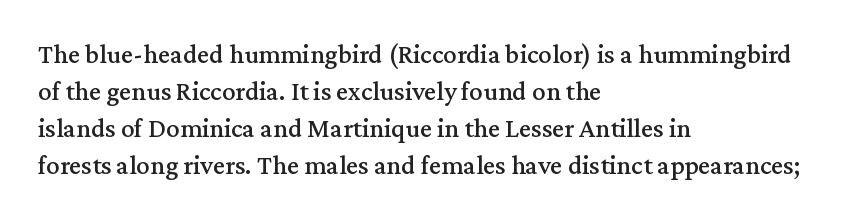
The image shows 27 px text type, upright; set left-aligned, normal line spacing (1.37x), normal letter spacing, not underlined.
